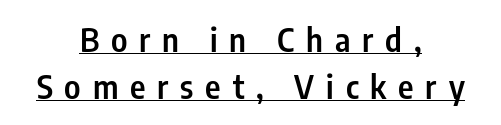
Q: Is the text bold? A: Semi-bold.
Q: Is the text italic (slanted)? A: No, it is upright.
Q: Is the typeface a serif or a sans-serif typeface? A: Sans-serif.
Q: Is the text underlined? A: Yes.
Q: How is the paragraph aligned? A: Centered.
Q: Is the spacing between letters normal or unusually wide? A: Unusually wide.
Q: Is the spacing between lines tight, normal or loose? A: Normal.
Q: Width (condensed, normal, or wide)? A: Condensed.
Q: Stroke contrast? A: Low.
Q: x-height? A: Medium.
Q: Monospaced? A: No.
